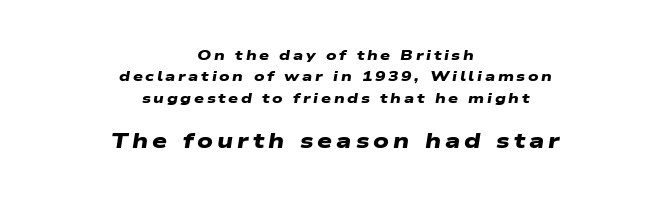
Q: Is the text bold? A: Yes.
Q: Is the text underlined? A: No.
Q: How is the paragraph aligned? A: Centered.
Q: Is the spacing between lines tight, normal or loose? A: Normal.
Q: Which block of text is set in a larger size, the first (top) or the second (bottom)? A: The second (bottom) one.
